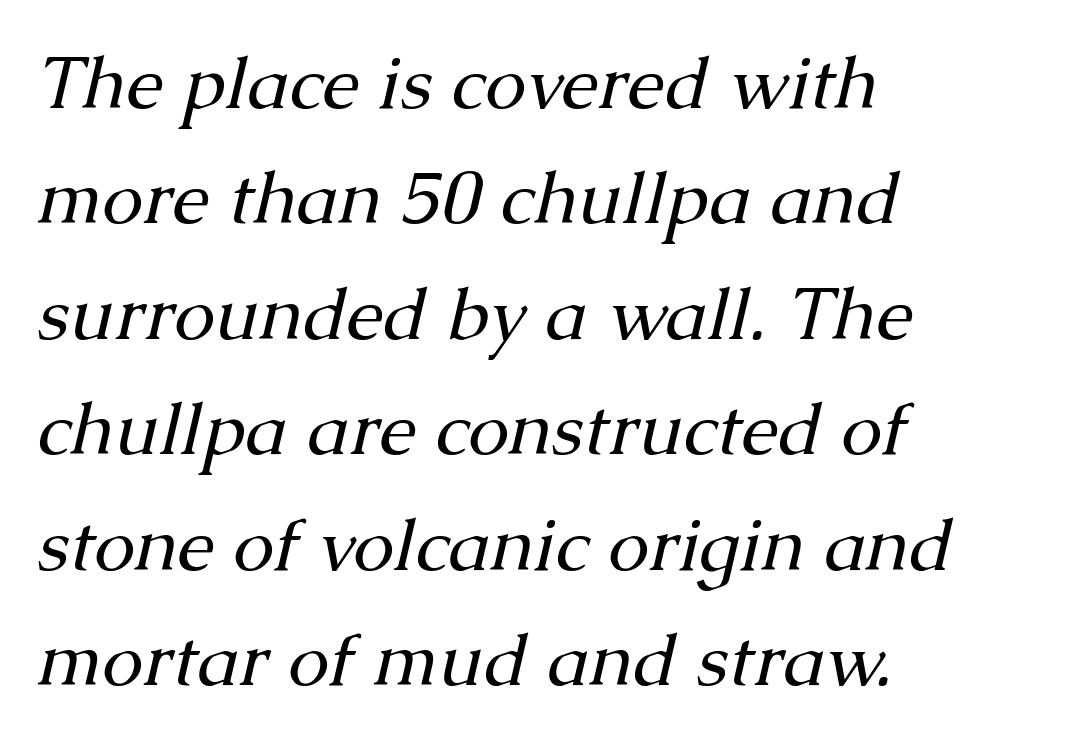
Q: Is the text bold? A: No.
Q: Is the text italic (slanted)? A: Yes, it leans right by about 13 degrees.
Q: Is the typeface a serif or a sans-serif typeface? A: Serif.
Q: Is the text underlined? A: No.
Q: How is the paragraph aligned? A: Left-aligned.
Q: Is the spacing between letters normal or unusually wide? A: Normal.
Q: Is the spacing between lines tight, normal or loose? A: Normal.
Q: Width (condensed, normal, or wide)? A: Normal.
Q: Stroke contrast? A: Medium.
Q: x-height? A: Medium.
Q: Monospaced? A: No.
